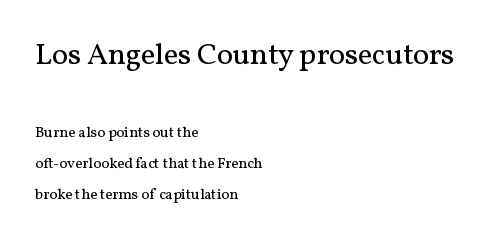
Look at the bottom of the vertical strokes: they flare into serifs here. You can tell it's not italic because the verticals are truly vertical. Just letters on the line, the space beneath them empty. Honestly, the rows look like they've been pulled way apart.
